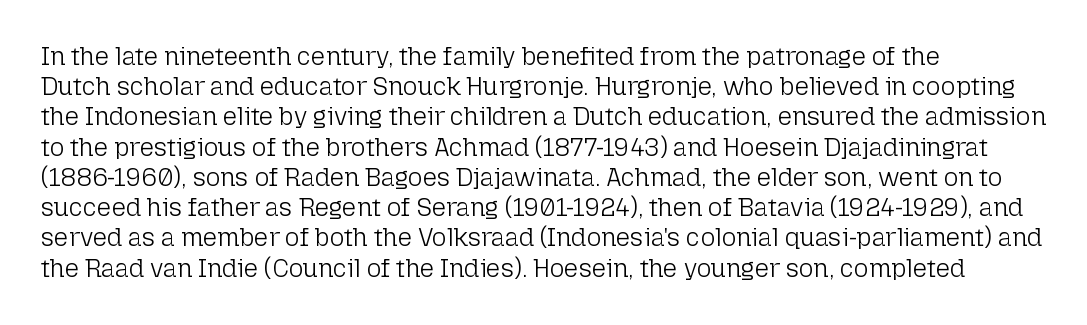
The image shows 25 px text type, upright; set left-aligned, line spacing 1.21x, normal letter spacing, not underlined.
